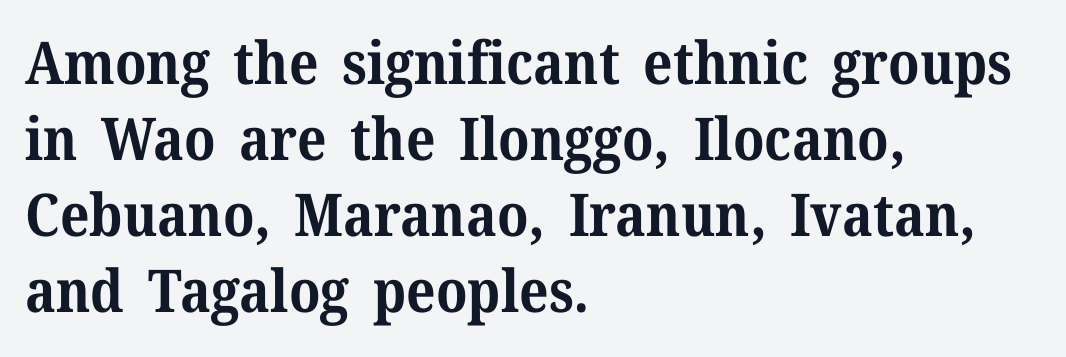
{"serif": "yes", "italic": "no", "bold": "yes", "weight": "bold", "width": "normal", "stroke_contrast": "medium", "x_height": "medium", "monospaced": "no", "underline": "no", "align": "left", "line_spacing": "normal", "line_spacing_ratio": 1.29, "letter_spacing": "normal", "letter_spacing_em": 0.0, "glyph_px": 59}
